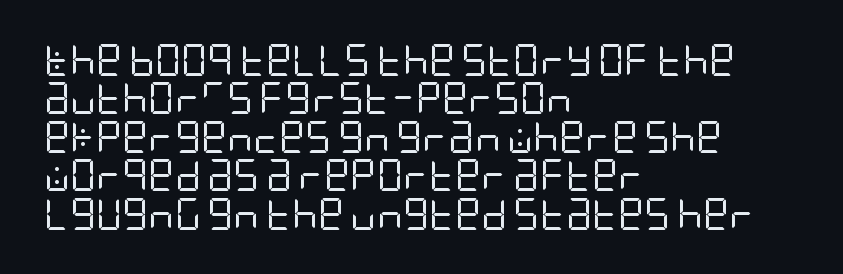
The gaps between neighbouring characters are ordinary and unremarkable. A clean baseline with only descenders dipping below it. Look at the bottom of the vertical strokes: they stop flat, with no serifs. Horizontal alignment here is leftward, the default for most running prose. The strokes are not fattened; the text isn't bold.
